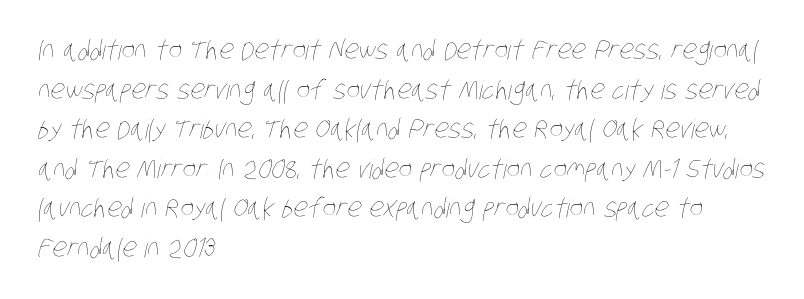
Teacher's note: observe the even left margin — that is flush-left alignment. The glyphs are unaccompanied by any horizontal stroke below them. The line texture is even and compact thanks to regular tracking. Horizontal bands of white between lines are of average thickness. Is this a heavy cut? Hardly; it is regular or lighter.
